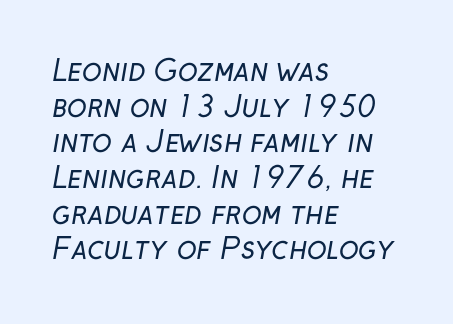
{"serif": "no", "bold": "no", "weight": "regular", "width": "normal", "stroke_contrast": "low", "x_height": "medium", "monospaced": "no", "underline": "no", "align": "left", "line_spacing_ratio": 1.23, "letter_spacing": "normal", "letter_spacing_em": 0.0, "glyph_px": 29}
